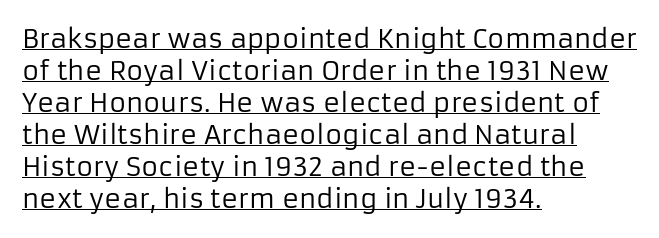
{"italic": "no", "bold": "no", "underline": "yes", "align": "left", "line_spacing_ratio": 1.23, "letter_spacing": "normal", "letter_spacing_em": 0.0, "glyph_px": 26}
